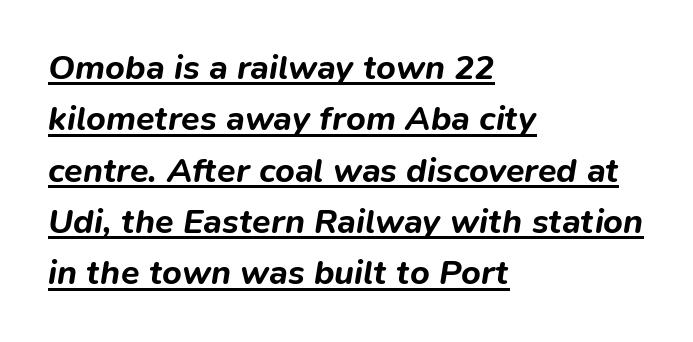
Every character sits at an angle, as italics do. Regular leading. Like a heading marked for emphasis, these lines bear an underscore. These lines are rendered in a variable-pitch font.
